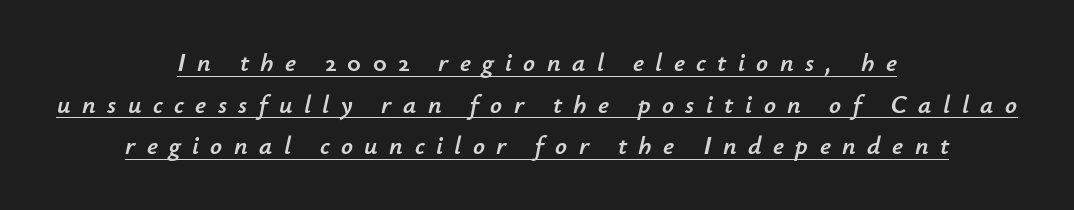
{"italic": "yes", "lean": "right", "slant_degrees": 12, "underline": "yes", "align": "center", "line_spacing": "normal", "line_spacing_ratio": 1.6, "letter_spacing": "wide", "letter_spacing_em": 0.44, "glyph_px": 26}
